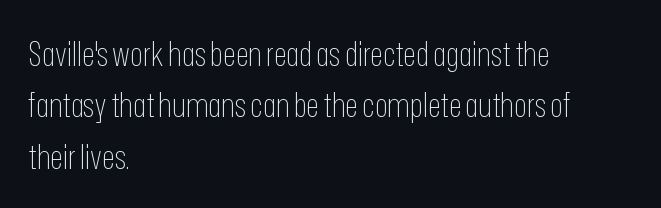
The image shows 34 px thin, condensed sans-serif type, upright; set left-aligned, normal line spacing (1.51x), normal letter spacing, not underlined; low stroke contrast and a medium x-height.
